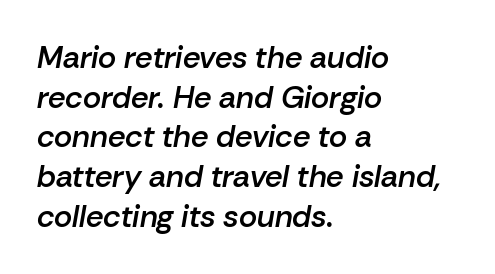
These lines carry some extra weight — a demibold, not a full bold. If you drew a line through each stem, it would be angled. All the whitespace from short lines collects on the right. Short note: letters normally spaced. A typesetter would call this leading conventional body-copy spacing.
